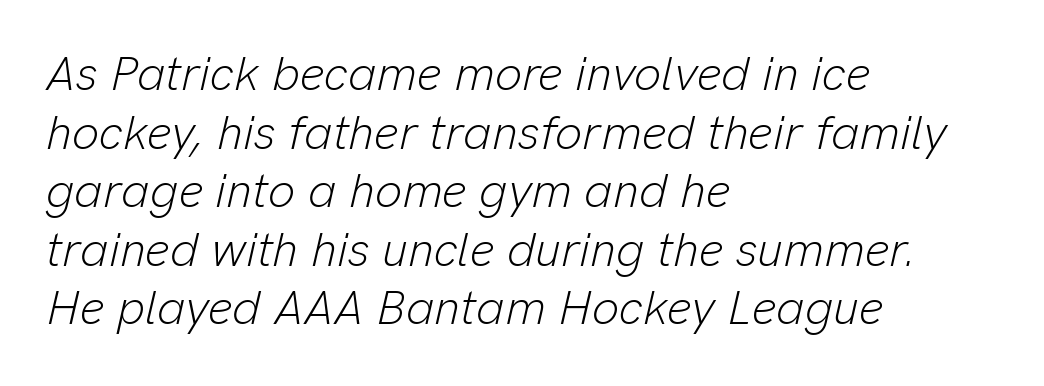
{"italic": "yes", "lean": "right", "slant_degrees": 13, "bold": "no", "weight": "light", "width": "normal", "stroke_contrast": "low", "x_height": "medium", "monospaced": "no", "underline": "no", "align": "left", "line_spacing_ratio": 1.22, "letter_spacing": "normal", "letter_spacing_em": 0.0, "glyph_px": 48}
